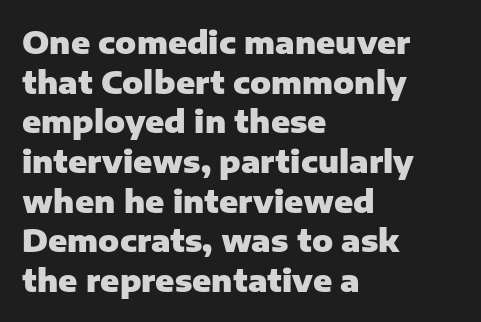
Q: Is the text bold? A: Yes.
Q: Is the text italic (slanted)? A: No, it is upright.
Q: Is the typeface a serif or a sans-serif typeface? A: Sans-serif.
Q: Is the text underlined? A: No.
Q: How is the paragraph aligned? A: Left-aligned.
Q: Is the spacing between letters normal or unusually wide? A: Normal.
Q: Is the spacing between lines tight, normal or loose? A: Normal.
Q: Width (condensed, normal, or wide)? A: Normal.
Q: Stroke contrast? A: Low.
Q: x-height? A: Medium.
Q: Monospaced? A: No.
